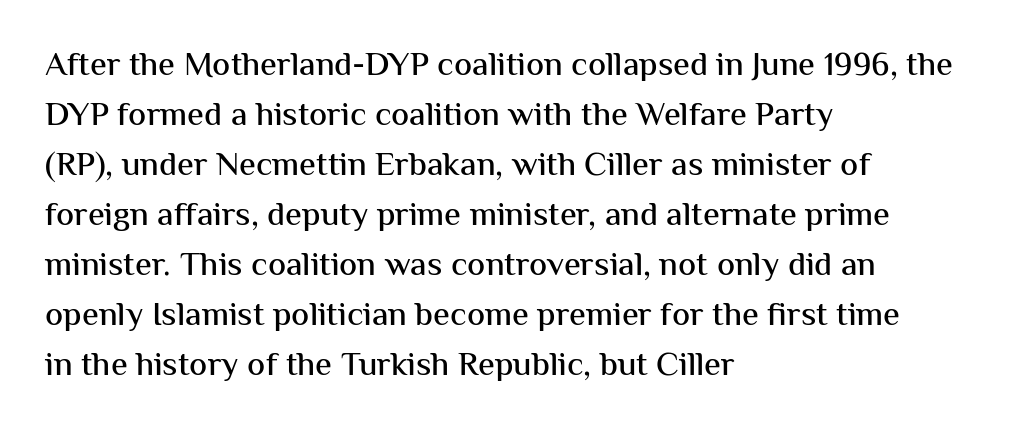
Q: Is the text italic (slanted)? A: No, it is upright.
Q: Is the typeface a serif or a sans-serif typeface? A: Sans-serif.
Q: Is the text underlined? A: No.
Q: How is the paragraph aligned? A: Left-aligned.
Q: Is the spacing between letters normal or unusually wide? A: Normal.
Q: Is the spacing between lines tight, normal or loose? A: Normal.
Q: Width (condensed, normal, or wide)? A: Normal.
Q: Stroke contrast? A: Medium.
Q: x-height? A: Medium.
Q: Monospaced? A: No.
